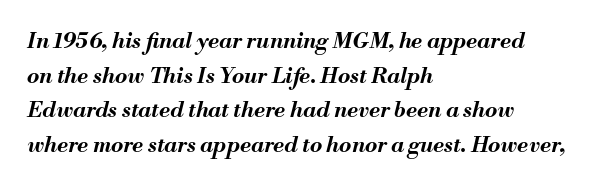
The image shows 22 px bold type, italic (leaning right); set left-aligned, normal line spacing (1.57x), normal letter spacing, not underlined.
